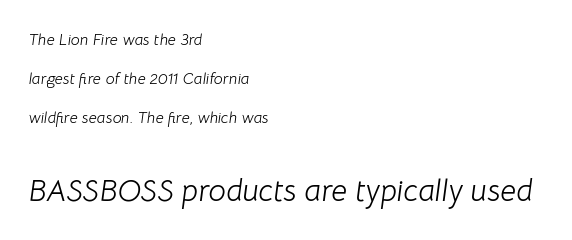
A classic flush-left, rag-right setting is used for this passage. This sample trades compactness for vertical openness between lines. The text carries the slant typical of an italic or oblique font. Plain, unruled lines of type.
